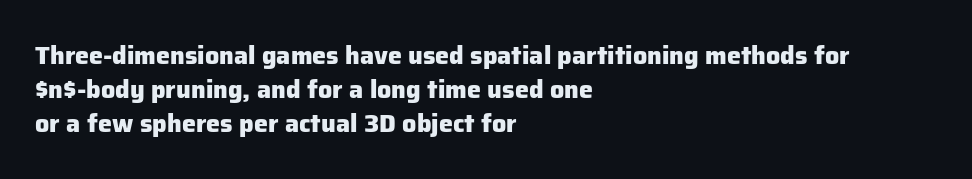
The image shows 25 px bold type, upright; set left-aligned, normal line spacing (1.37x), normal letter spacing, not underlined.
